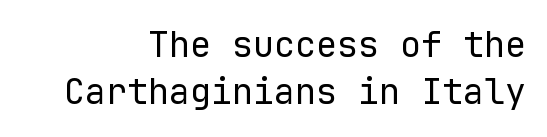
Q: Is the text bold? A: No.
Q: Is the text italic (slanted)? A: No, it is upright.
Q: Is the typeface a serif or a sans-serif typeface? A: Sans-serif.
Q: Is the text underlined? A: No.
Q: How is the paragraph aligned? A: Right-aligned.
Q: Is the spacing between letters normal or unusually wide? A: Normal.
Q: Is the spacing between lines tight, normal or loose? A: Normal.
Q: Width (condensed, normal, or wide)? A: Normal.
Q: Stroke contrast? A: Low.
Q: x-height? A: Medium.
Q: Monospaced? A: Yes.
